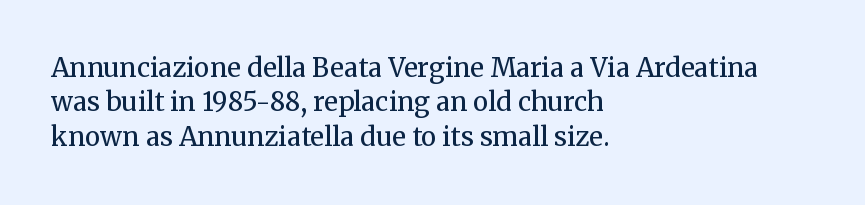
The image shows 26 px text type, upright; set left-aligned, normal line spacing (1.32x), normal letter spacing, not underlined.
